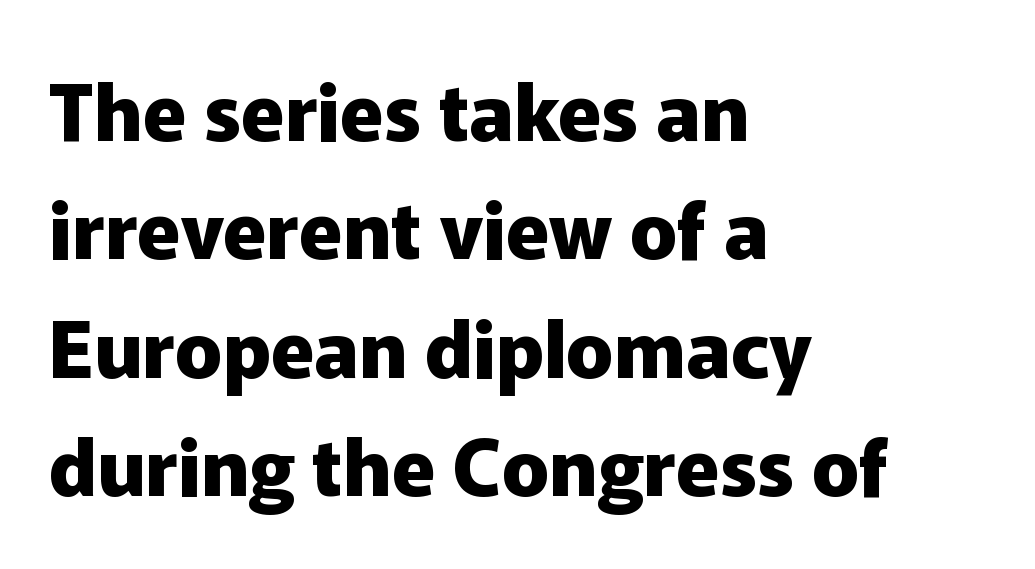
The image shows 79 px heavy sans-serif type, upright; set left-aligned, normal line spacing (1.5x), normal letter spacing, not underlined; low stroke contrast and a medium x-height.
